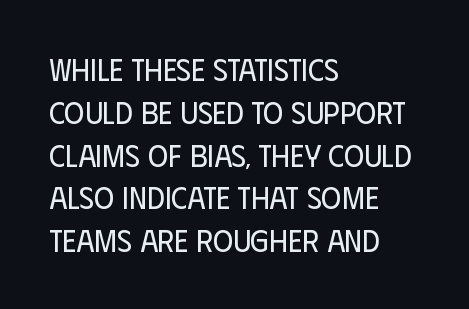
{"serif": "no", "italic": "no", "bold": "no", "weight": "regular", "width": "condensed", "stroke_contrast": "low", "x_height": "large", "monospaced": "no", "underline": "no", "align": "left", "line_spacing": "normal", "line_spacing_ratio": 1.38, "letter_spacing": "normal", "letter_spacing_em": 0.0, "glyph_px": 31}
